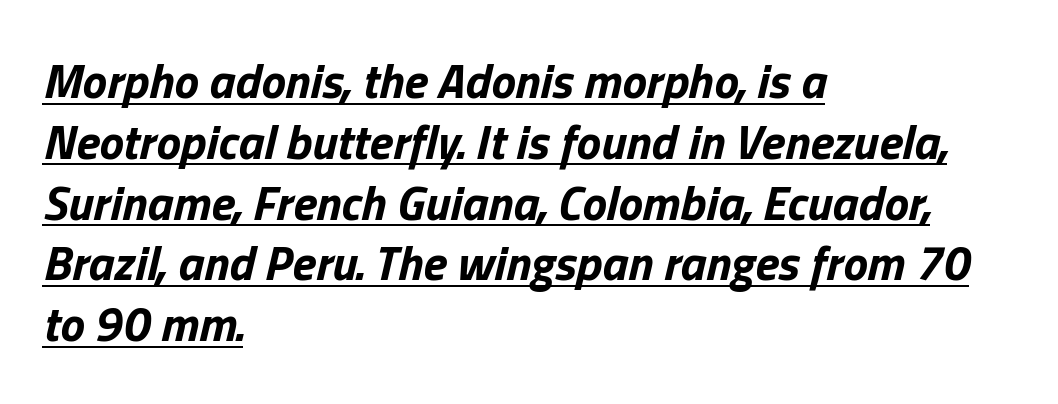
{"italic": "yes", "lean": "right", "slant_degrees": 13, "bold": "yes", "weight": "bold", "width": "normal", "stroke_contrast": "low", "x_height": "medium", "monospaced": "no", "underline": "yes", "align": "left", "line_spacing_ratio": 1.24, "letter_spacing": "normal", "letter_spacing_em": 0.0, "glyph_px": 49}
